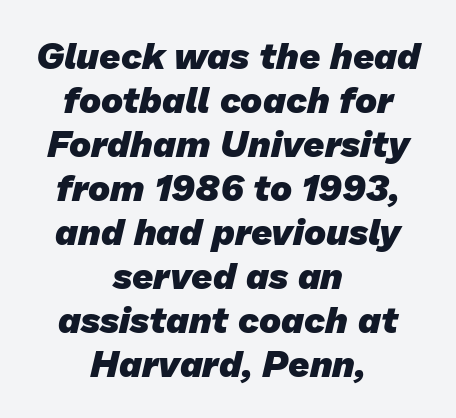
Notice how the passage keeps no hard edge, just a central spine. The face used here is proportionally spaced, like ordinary book or web type. The horizontal fit of the characters is conventional and even. The face used here is a sans, in the tradition of grotesques and geometrics.
